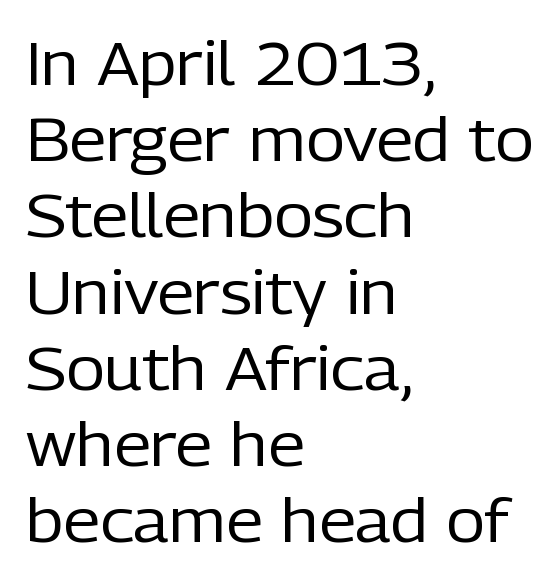
Q: Is the text bold? A: No.
Q: Is the text italic (slanted)? A: No, it is upright.
Q: Is the typeface a serif or a sans-serif typeface? A: Sans-serif.
Q: Is the text underlined? A: No.
Q: How is the paragraph aligned? A: Left-aligned.
Q: Is the spacing between letters normal or unusually wide? A: Normal.
Q: Is the spacing between lines tight, normal or loose? A: Normal.
Q: Width (condensed, normal, or wide)? A: Normal.
Q: Stroke contrast? A: Low.
Q: x-height? A: Medium.
Q: Monospaced? A: No.
